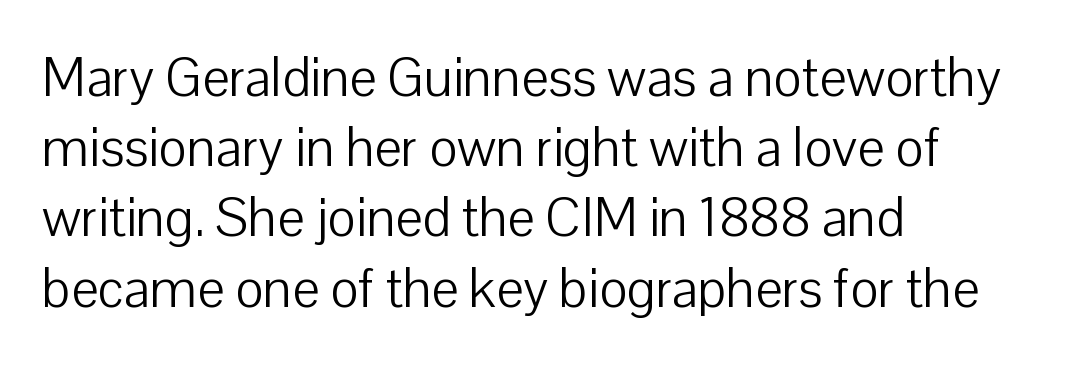
{"serif": "no", "italic": "no", "bold": "no", "weight": "light", "width": "normal", "stroke_contrast": "low", "x_height": "medium", "monospaced": "no", "underline": "no", "align": "left", "line_spacing": "normal", "line_spacing_ratio": 1.3, "letter_spacing": "normal", "letter_spacing_em": 0.0, "glyph_px": 54}
